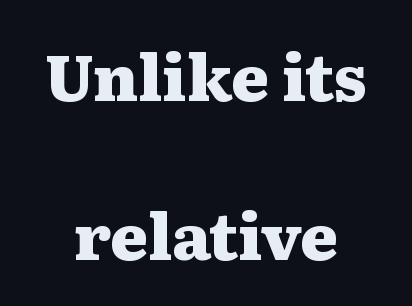
The typesetting leans heavy: a genuine bold. Underlining? Definitely not there. Students, note that the glyphs here touch the page at normal intervals. The passage shown is typed in a proportional face where columns would drift. When letters stand straight like this, we call the style roman or upright.
